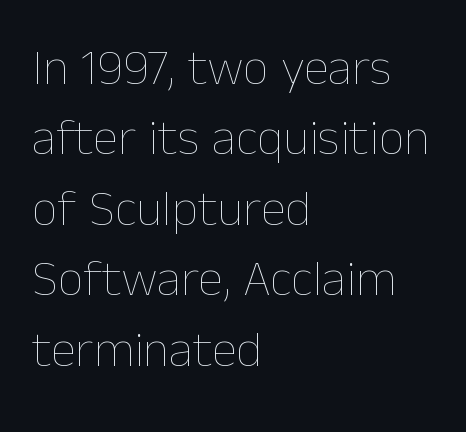
Q: Is the text bold? A: No.
Q: Is the text italic (slanted)? A: No, it is upright.
Q: Is the text underlined? A: No.
Q: How is the paragraph aligned? A: Left-aligned.
Q: Is the spacing between letters normal or unusually wide? A: Normal.
Q: Is the spacing between lines tight, normal or loose? A: Normal.
Q: Width (condensed, normal, or wide)? A: Normal.
Q: Stroke contrast? A: Low.
Q: x-height? A: Medium.
Q: Monospaced? A: No.
